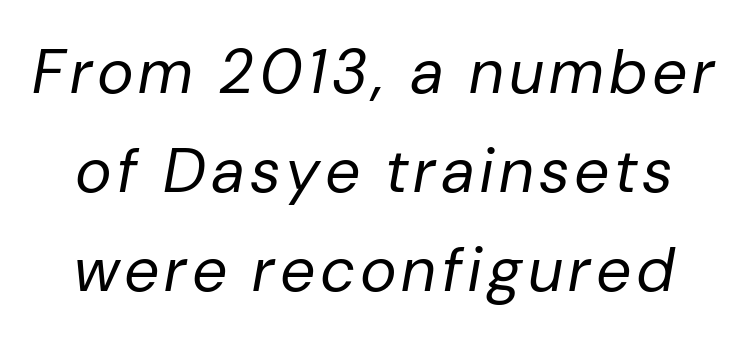
{"italic": "yes", "lean": "right", "slant_degrees": 10, "bold": "no", "weight": "regular", "width": "normal", "stroke_contrast": "low", "x_height": "medium", "monospaced": "no", "underline": "no", "line_spacing": "normal", "line_spacing_ratio": 1.6, "glyph_px": 62}
